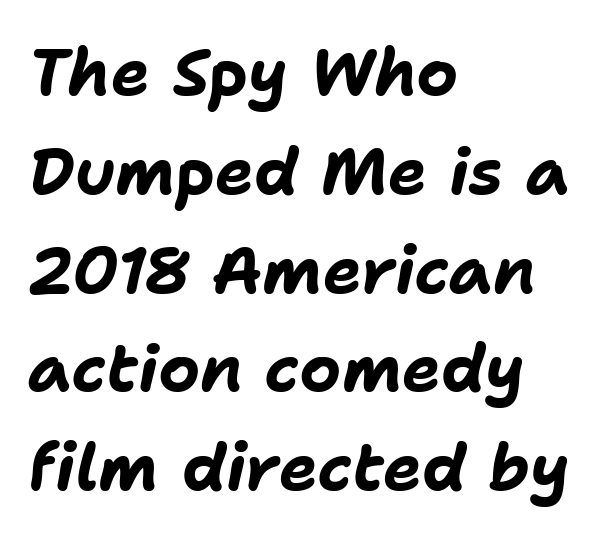
Reading down the block, your eye returns to a fixed left position each line. Nothing unusual about the tracking: characters are spaced as the font intends. Strokes here are thick enough to call this a true bold. The space beneath each line is pristine and unruled. Designer's note — italics engaged.
